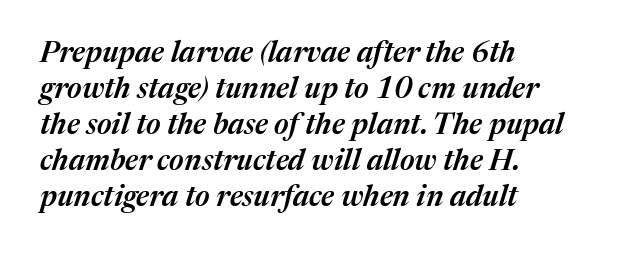
Q: Is the text bold? A: Semi-bold.
Q: Is the text italic (slanted)? A: Yes, it leans right by about 17 degrees.
Q: Is the text underlined? A: No.
Q: How is the paragraph aligned? A: Left-aligned.
Q: Is the spacing between letters normal or unusually wide? A: Normal.
Q: Width (condensed, normal, or wide)? A: Normal.
Q: Stroke contrast? A: Medium.
Q: x-height? A: Medium.
Q: Monospaced? A: No.
